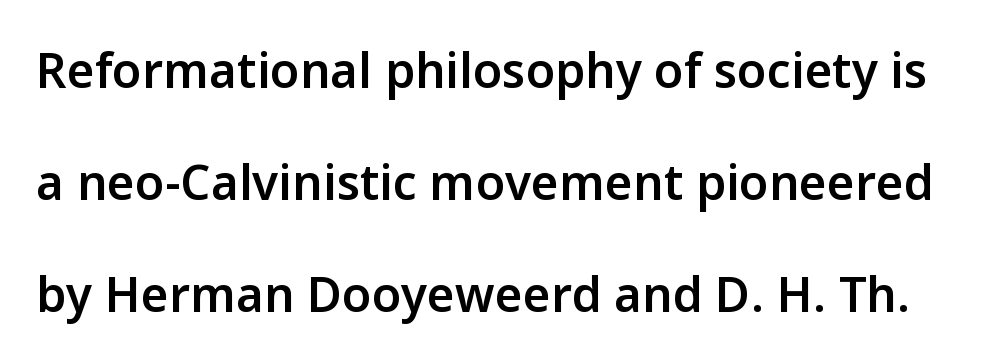
Q: Is the text bold? A: Semi-bold.
Q: Is the text italic (slanted)? A: No, it is upright.
Q: Is the typeface a serif or a sans-serif typeface? A: Sans-serif.
Q: Is the text underlined? A: No.
Q: Is the spacing between letters normal or unusually wide? A: Normal.
Q: Is the spacing between lines tight, normal or loose? A: Loose.
Q: Width (condensed, normal, or wide)? A: Normal.
Q: Stroke contrast? A: Low.
Q: x-height? A: Medium.
Q: Monospaced? A: No.
